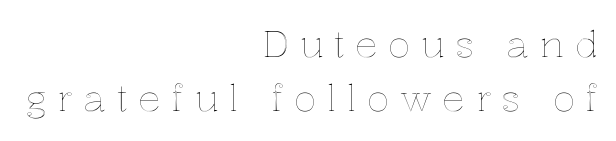
Q: Is the text italic (slanted)? A: No, it is upright.
Q: Is the text underlined? A: No.
Q: How is the paragraph aligned? A: Right-aligned.
Q: Is the spacing between letters normal or unusually wide? A: Unusually wide.
Q: Is the spacing between lines tight, normal or loose? A: Normal.
Q: Width (condensed, normal, or wide)? A: Normal.
Q: x-height? A: Medium.
Q: Monospaced? A: No.
